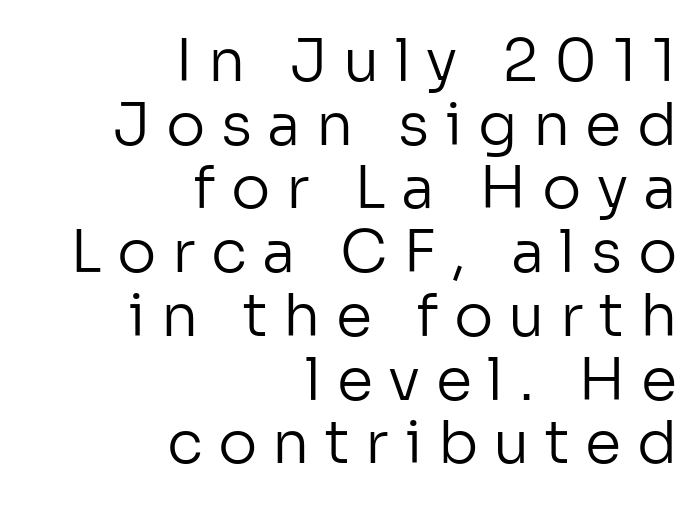
{"serif": "no", "italic": "no", "bold": "no", "weight": "regular", "width": "normal", "stroke_contrast": "low", "x_height": "medium", "monospaced": "no", "underline": "no", "align": "right", "line_spacing": "tight", "line_spacing_ratio": 1.08, "letter_spacing": "wide", "letter_spacing_em": 0.26, "glyph_px": 59}
